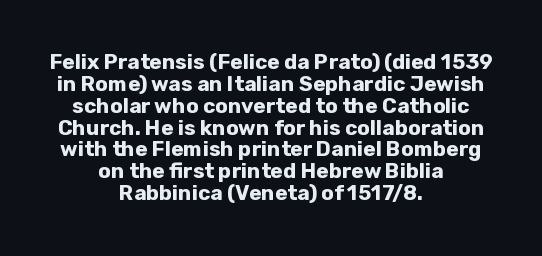
{"italic": "no", "bold": "yes", "underline": "no", "align": "center", "line_spacing": "tight", "line_spacing_ratio": 1.04, "letter_spacing": "normal", "letter_spacing_em": 0.0, "glyph_px": 21}
